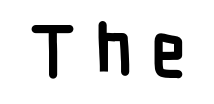
The image shows 71 px semibold, condensed sans-serif type, upright; set unusually wide letter spacing (+0.26 em), not underlined; low stroke contrast and a medium x-height.
